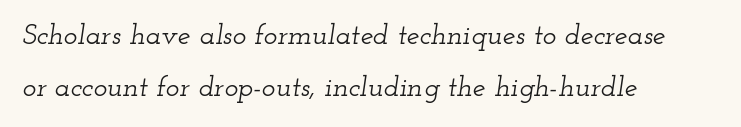
The image shows 29 px wide serif type, italic (leaning right); set left-aligned, line spacing 1.81x, normal letter spacing, not underlined; low stroke contrast and a small x-height.
